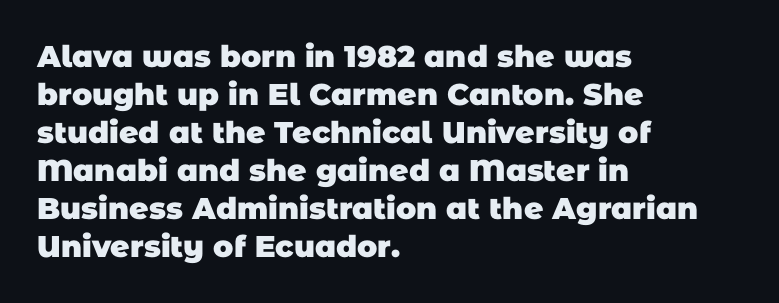
Q: Is the text bold? A: Yes.
Q: Is the typeface a serif or a sans-serif typeface? A: Sans-serif.
Q: Is the text underlined? A: No.
Q: How is the paragraph aligned? A: Left-aligned.
Q: Is the spacing between letters normal or unusually wide? A: Normal.
Q: Is the spacing between lines tight, normal or loose? A: Normal.
Q: Width (condensed, normal, or wide)? A: Normal.
Q: Stroke contrast? A: Low.
Q: x-height? A: Large.
Q: Monospaced? A: No.
